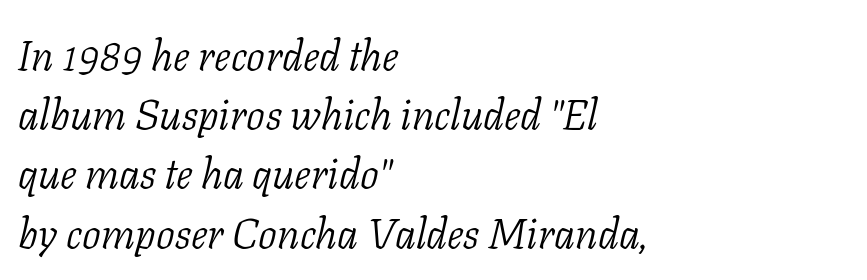
Designer's note — italics engaged. To sum up the face: it has serifs. Lines of text with bare space underneath. The ragged edge is on the right, which tells us the setting is flush left. The strokes carry an ordinary text weight at most.
